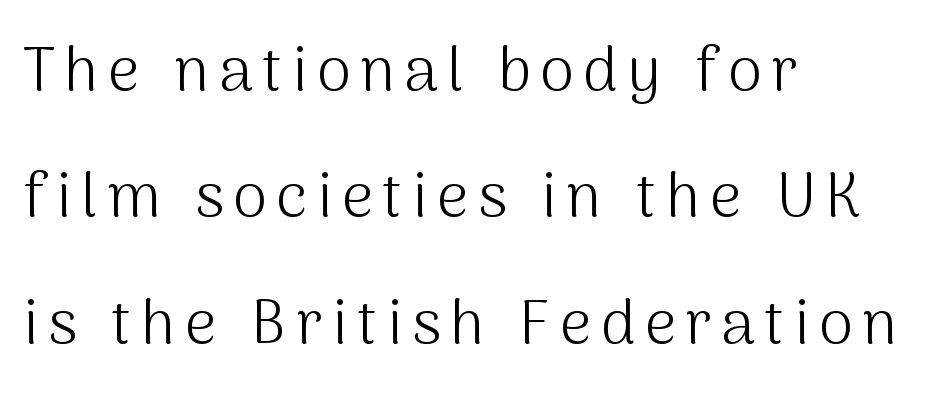
Rendered with straight, roman letterforms. The weight tops out at a normal text grade. Quick note: interline space is abundant. Proportional: the letters do not fall into vertical columns. Letterform terminals end flat and unadorned throughout the passage.
